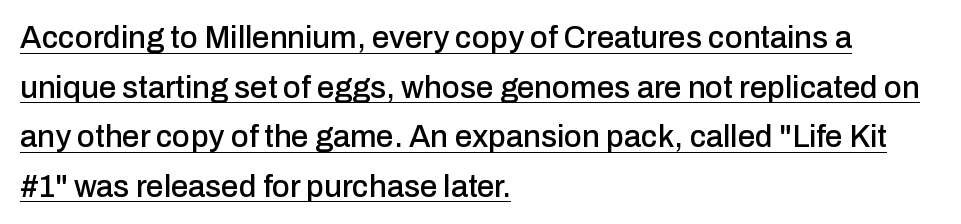
The gaps between neighbouring characters are ordinary and unremarkable. The letters advance in unequal steps, a hallmark of proportional type. A classic flush-left, rag-right setting is used for this passage. This sample carries an underscore along the baseline area.
